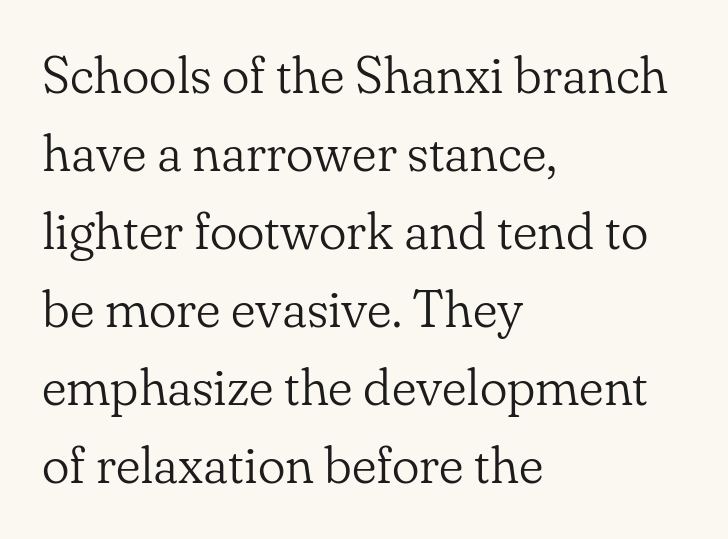
Tracking value appears to be zero — textbook default spacing. Underlining? Definitely not there. Heaviness? Minimal to ordinary, like unemphasized prose. Here the designer chose a conventional face with non-uniform glyph widths. Font category for this specimen: serif. A typesetter would mark this as roman, not italic.
